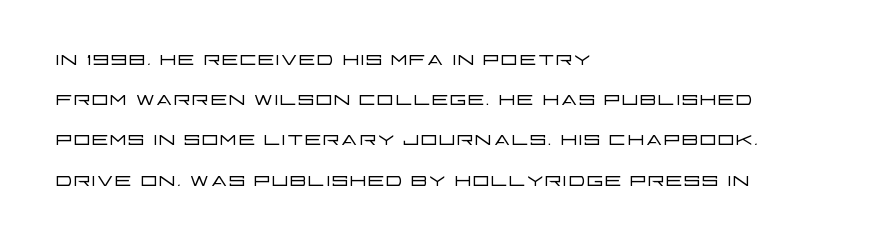
The paragraph shown leans on its left margin. Has an underline been added? It has not. The font's upright variant was chosen for this text. The cut favours lightness, reaching ordinary text weight at its darkest.
